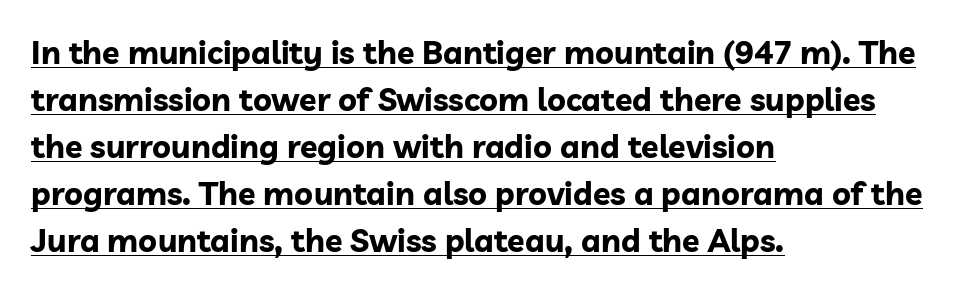
{"serif": "no", "italic": "no", "bold": "yes", "weight": "bold", "width": "normal", "stroke_contrast": "low", "x_height": "medium", "monospaced": "no", "underline": "yes", "align": "left", "line_spacing": "normal", "line_spacing_ratio": 1.47, "letter_spacing": "normal", "letter_spacing_em": 0.0, "glyph_px": 32}
